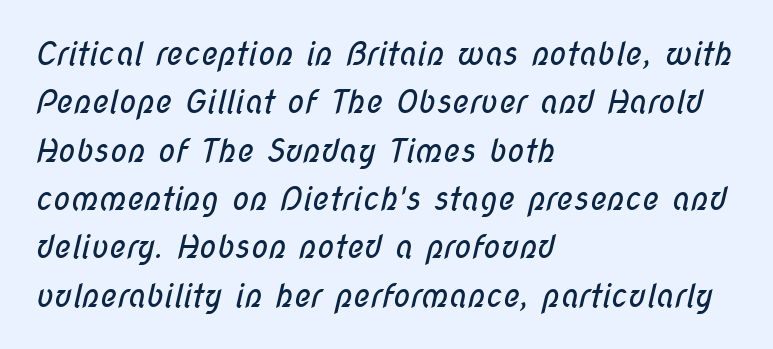
{"serif": "no", "bold": "no", "weight": "regular", "width": "condensed", "stroke_contrast": "low", "x_height": "medium", "monospaced": "no", "underline": "no", "align": "left", "line_spacing": "normal", "line_spacing_ratio": 1.51, "letter_spacing": "normal", "letter_spacing_em": 0.0, "glyph_px": 32}
